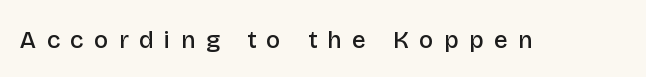
The image shows 24 px text type, upright; set unusually wide letter spacing (+0.44 em), not underlined.
